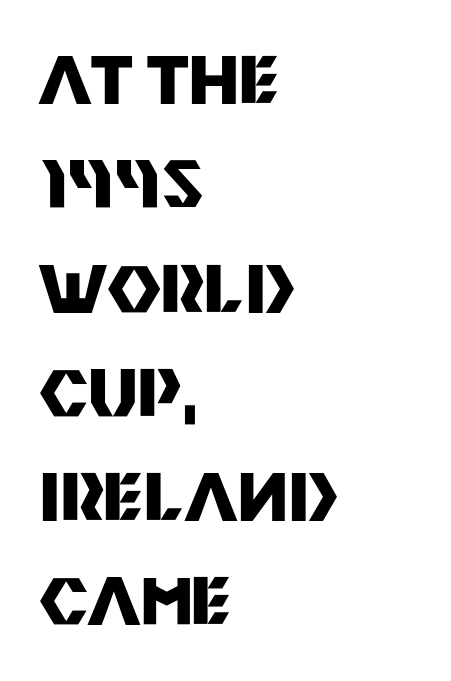
{"serif": "no", "italic": "no", "bold": "yes", "weight": "heavy", "width": "normal", "stroke_contrast": "medium", "x_height": "large", "monospaced": "no", "underline": "no", "align": "left", "line_spacing": "normal", "line_spacing_ratio": 1.58, "letter_spacing": "normal", "letter_spacing_em": 0.0, "glyph_px": 66}
